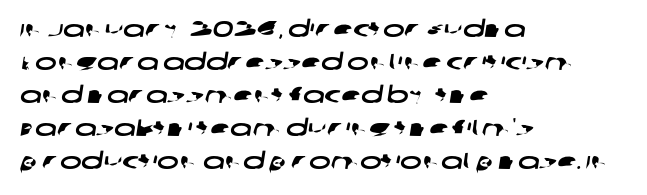
The area under the type is left untouched. Short note: letters normally spaced. The paragraph has a hard left edge and a soft right edge. Whoever set this chose a conventional vertical rhythm.
